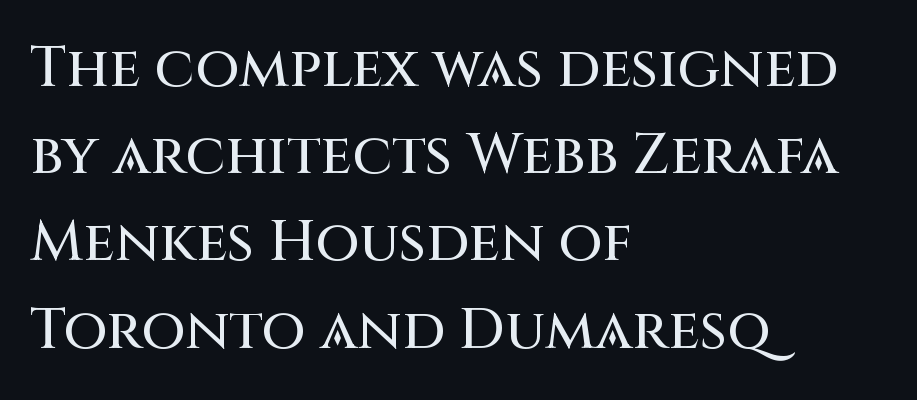
{"serif": "no", "italic": "no", "width": "normal", "stroke_contrast": "medium", "x_height": "large", "monospaced": "no", "underline": "no", "align": "left", "line_spacing": "normal", "line_spacing_ratio": 1.53, "letter_spacing": "normal", "letter_spacing_em": 0.0, "glyph_px": 57}
